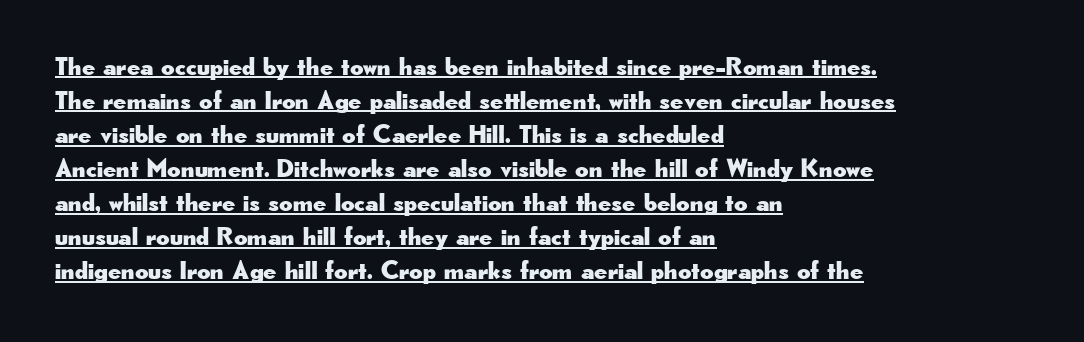
The image shows 26 px text type, upright; set left-aligned, normal line spacing (1.31x), normal letter spacing, underlined.
